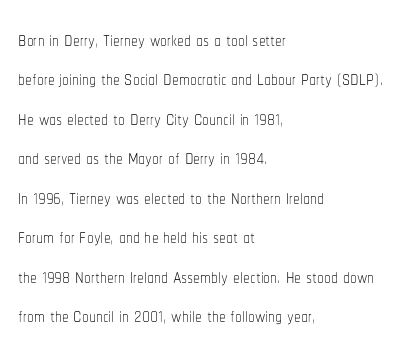
Q: Is the text bold? A: No.
Q: Is the text italic (slanted)? A: No, it is upright.
Q: Is the text underlined? A: No.
Q: How is the paragraph aligned? A: Left-aligned.
Q: Is the spacing between letters normal or unusually wide? A: Normal.
Q: Is the spacing between lines tight, normal or loose? A: Normal.
